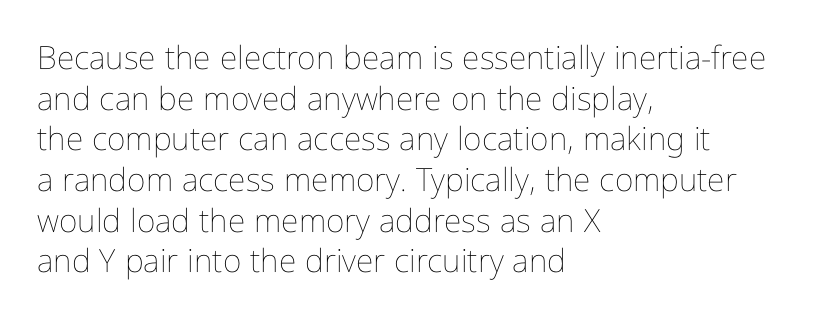
The image shows 32 px thin, condensed type, upright; set left-aligned, normal line spacing (1.27x), normal letter spacing, not underlined; low stroke contrast and a medium x-height.
